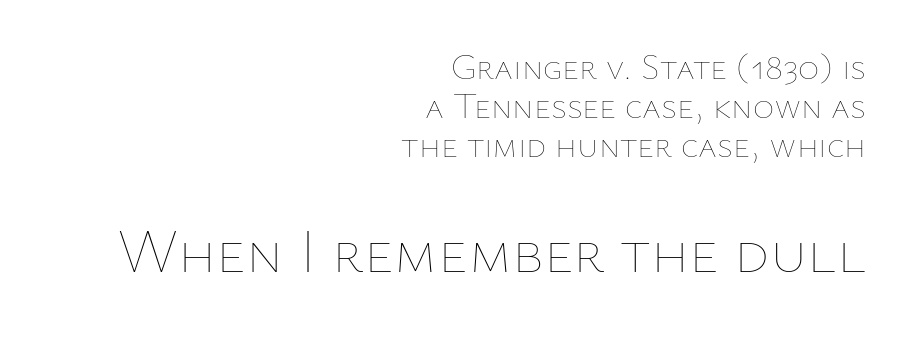
A student would notice the bottom passage is typeset larger than what precedes it. Weight: not bold — regular or lighter. Is there much room between lines? No — they nearly touch. This rendering features lettering with no underline.
